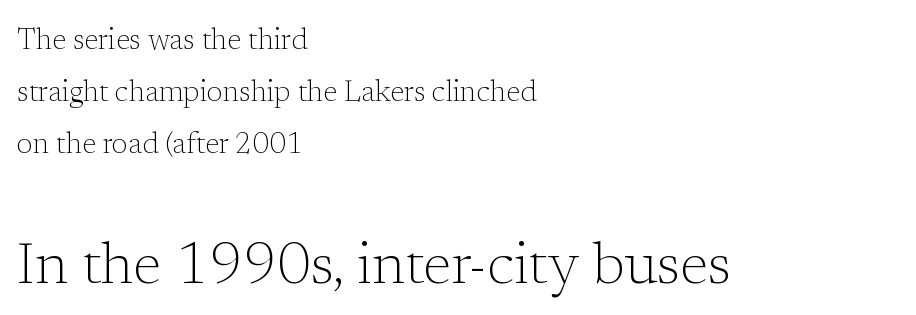
Which margin do the lines hug? The left one — the right edge is uneven. Letter spacing: default. Just letters on the line, the space beneath them empty. Letterform terminals end in serifs throughout the passage. These lines are rendered in a variable-pitch font.
